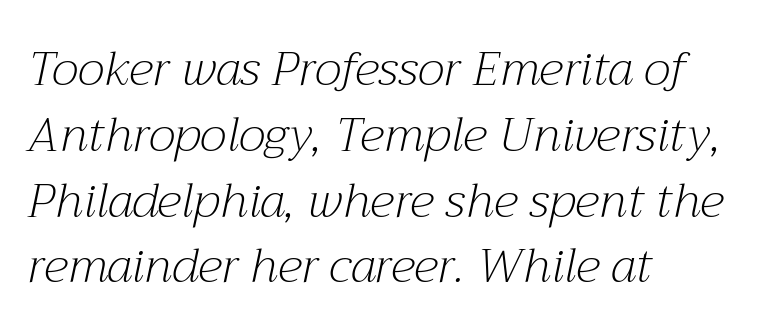
The image shows 48 px light serif type, italic (leaning right); set left-aligned, normal line spacing (1.37x), normal letter spacing, not underlined; medium stroke contrast and a medium x-height.
